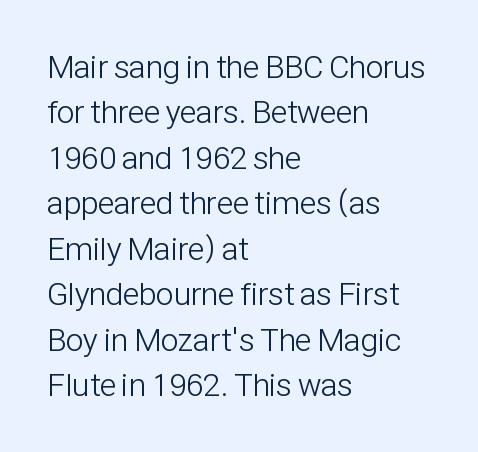
{"serif": "no", "italic": "no", "bold": "no", "weight": "light", "width": "condensed", "stroke_contrast": "low", "x_height": "medium", "monospaced": "no", "underline": "no", "align": "left", "line_spacing": "normal", "line_spacing_ratio": 1.42, "letter_spacing": "normal", "letter_spacing_em": 0.0, "glyph_px": 32}
